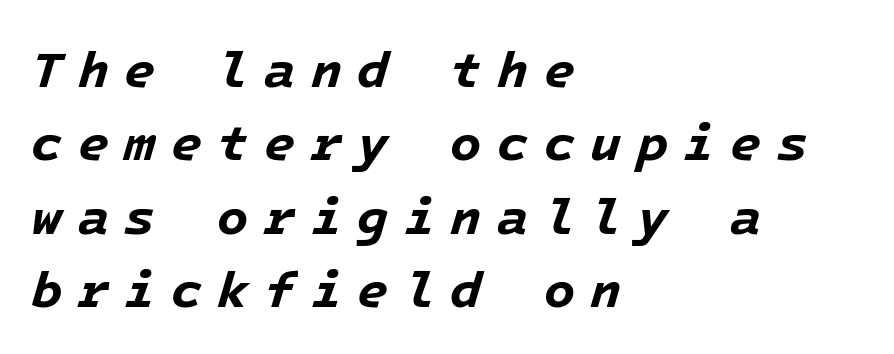
{"italic": "yes", "lean": "right", "slant_degrees": 16, "bold": "yes", "weight": "bold", "width": "normal", "stroke_contrast": "low", "x_height": "medium", "underline": "no", "align": "left", "line_spacing": "normal", "line_spacing_ratio": 1.44, "letter_spacing": "wide", "letter_spacing_em": 0.3, "glyph_px": 51}
